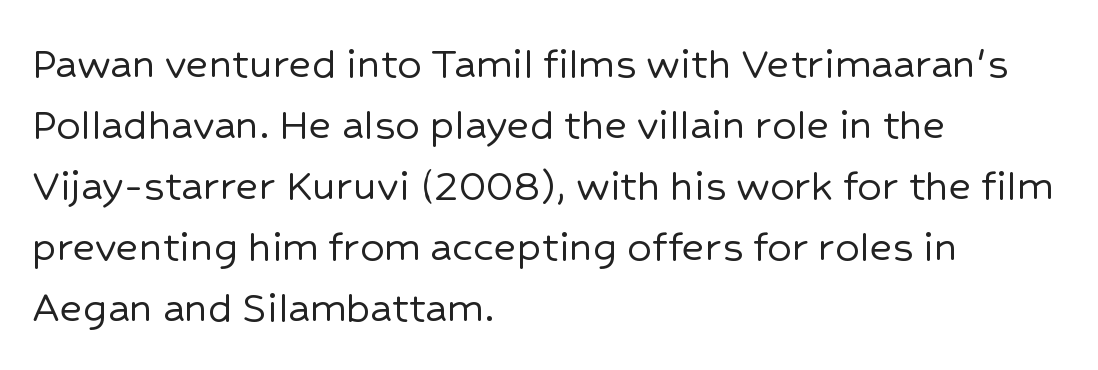
Q: Is the text italic (slanted)? A: No, it is upright.
Q: Is the typeface a serif or a sans-serif typeface? A: Sans-serif.
Q: Is the text underlined? A: No.
Q: How is the paragraph aligned? A: Left-aligned.
Q: Is the spacing between letters normal or unusually wide? A: Normal.
Q: Is the spacing between lines tight, normal or loose? A: Normal.
Q: Width (condensed, normal, or wide)? A: Normal.
Q: Stroke contrast? A: Low.
Q: x-height? A: Medium.
Q: Monospaced? A: No.
